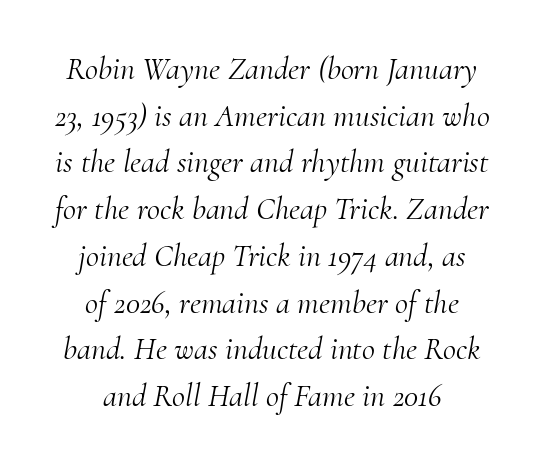
{"serif": "yes", "italic": "yes", "lean": "right", "slant_degrees": 10, "bold": "no", "weight": "light", "width": "normal", "stroke_contrast": "medium", "x_height": "small", "monospaced": "no", "underline": "no", "align": "center", "line_spacing": "normal", "line_spacing_ratio": 1.46, "letter_spacing": "normal", "letter_spacing_em": 0.0, "glyph_px": 32}
